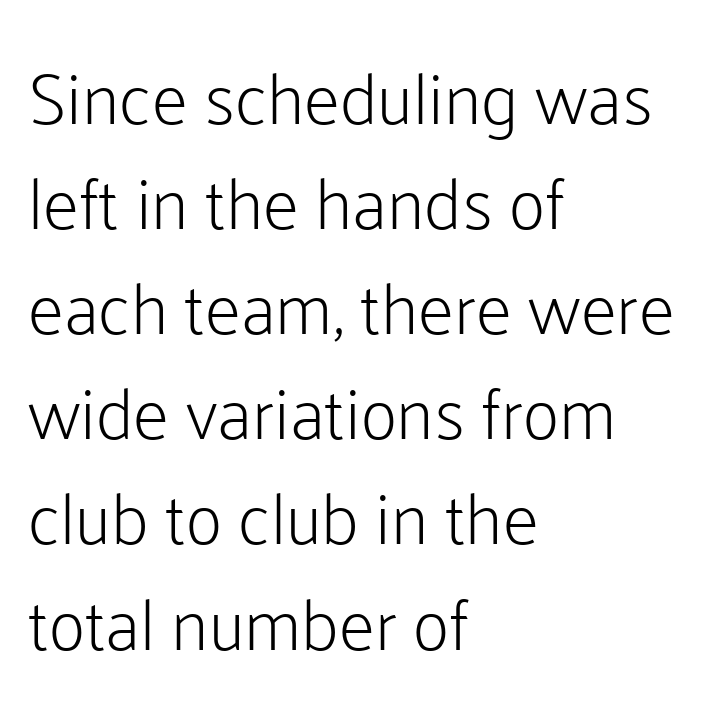
The image shows 72 px light sans-serif type, upright; set left-aligned, normal line spacing (1.46x), normal letter spacing, not underlined; low stroke contrast and a medium x-height.
